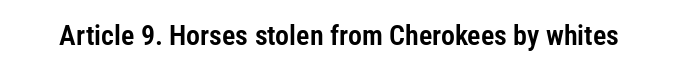
The image shows 28 px condensed sans-serif type, upright; set normal letter spacing, not underlined; low stroke contrast and a medium x-height.
